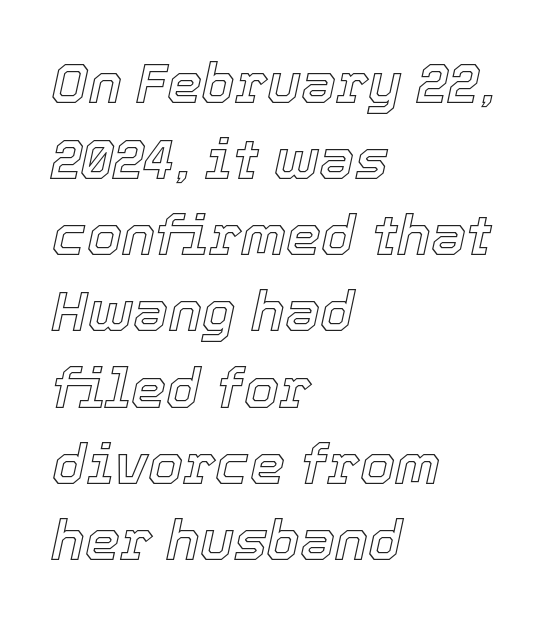
{"italic": "yes", "lean": "right", "slant_degrees": 12, "width": "normal", "x_height": "medium", "monospaced": "no", "underline": "no", "align": "left", "line_spacing": "normal", "line_spacing_ratio": 1.36, "letter_spacing": "normal", "letter_spacing_em": 0.0, "glyph_px": 56}
